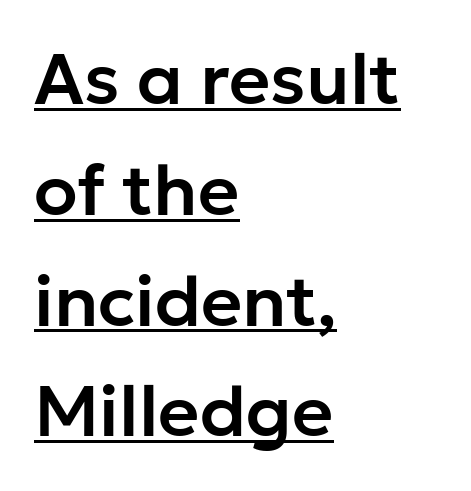
This is underlined copy, the kind a proofreader might mark for attention. Note the varied advance widths — an 'i' is clearly narrower than an 'm'. Nope, no serifs anywhere on these letters. Short and long lines alike share a common starting point at left.
